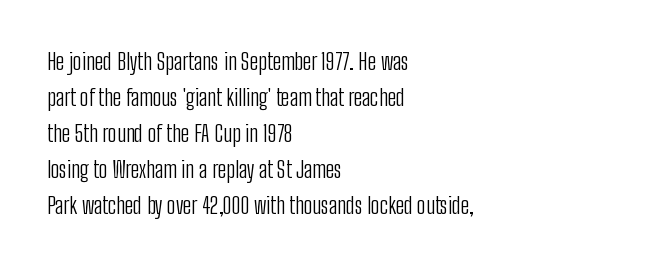
The foot of each line stays bare and open. It's the straight-up-and-down kind of type. The gaps between neighbouring characters are ordinary and unremarkable. A normal amount of white space separates one row of letters from the next. Typeset ragged right — the left edge is the straight one. Is the stroke heavy? The answer is a plain regular-or-lighter.
